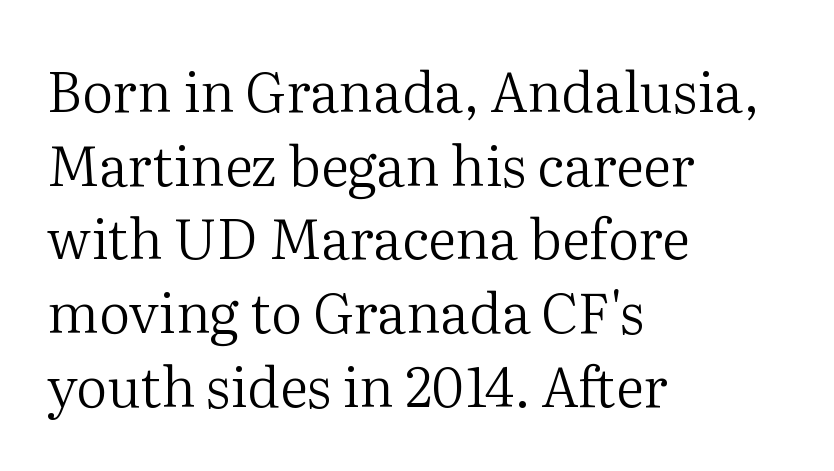
The image shows 55 px regular-weight serif type, upright; set left-aligned, normal line spacing (1.34x), normal letter spacing, not underlined; medium stroke contrast and a medium x-height.
